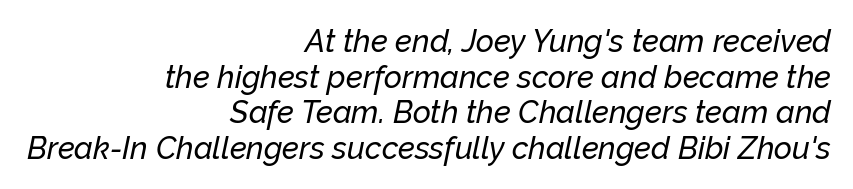
Reading down the column, the eye jumps only a short way to each next line. One-word summary of the alignment: right. Spacing between characters is what you'd get straight out of the box. Beneath every word, the page is bare.
